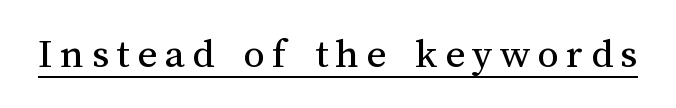
The image shows 43 px regular-weight type, upright; set underlined; medium stroke contrast and a medium x-height.
